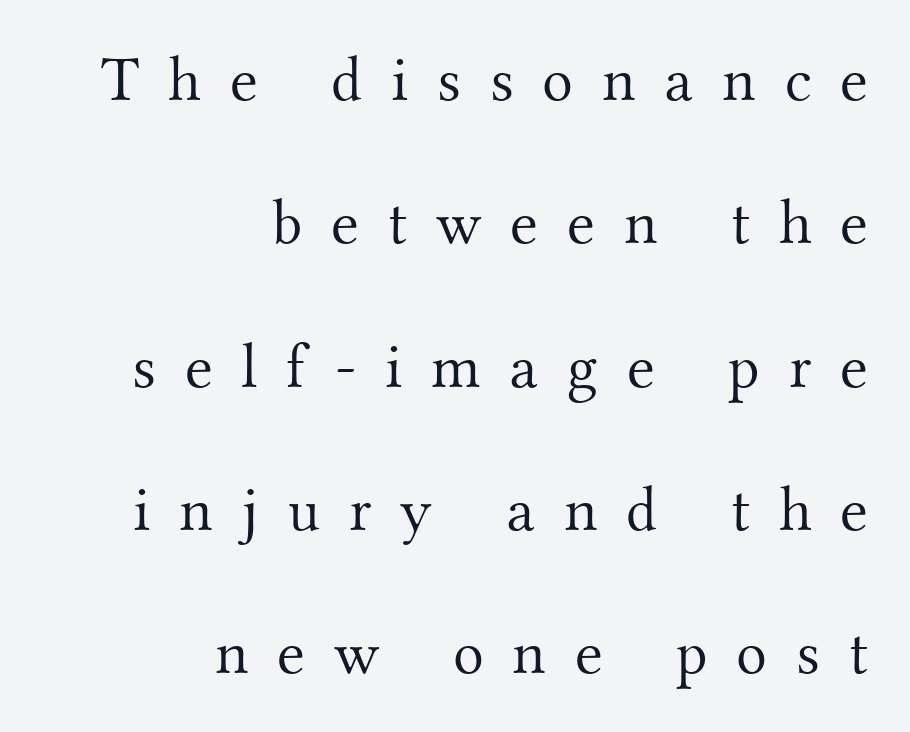
Varying glyph widths throughout — classic text-font behaviour. This rendering uses right alignment, leaving the left contour irregular. The lines are spread far apart with generous leading. Posture: upright roman. Honestly, the letter spacing is so wide it's the main thing you notice.
